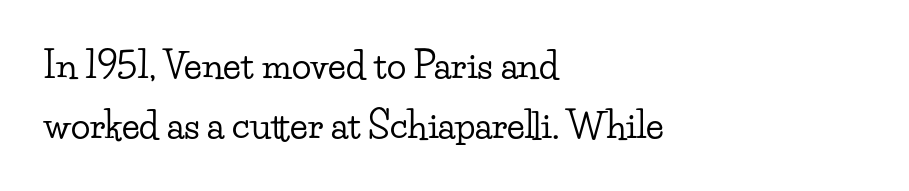
Q: Is the text italic (slanted)? A: No, it is upright.
Q: Is the typeface a serif or a sans-serif typeface? A: Serif.
Q: Is the text underlined? A: No.
Q: How is the paragraph aligned? A: Left-aligned.
Q: Is the spacing between letters normal or unusually wide? A: Normal.
Q: Is the spacing between lines tight, normal or loose? A: Normal.
Q: Width (condensed, normal, or wide)? A: Wide.
Q: Stroke contrast? A: Low.
Q: x-height? A: Small.
Q: Monospaced? A: No.
